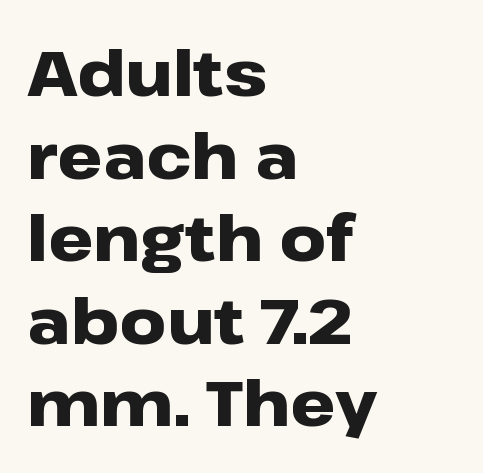
Q: Is the text bold? A: Yes.
Q: Is the text italic (slanted)? A: No, it is upright.
Q: Is the typeface a serif or a sans-serif typeface? A: Sans-serif.
Q: Is the text underlined? A: No.
Q: How is the paragraph aligned? A: Left-aligned.
Q: Is the spacing between letters normal or unusually wide? A: Normal.
Q: Is the spacing between lines tight, normal or loose? A: Normal.
Q: Width (condensed, normal, or wide)? A: Wide.
Q: Stroke contrast? A: Low.
Q: x-height? A: Medium.
Q: Monospaced? A: No.
